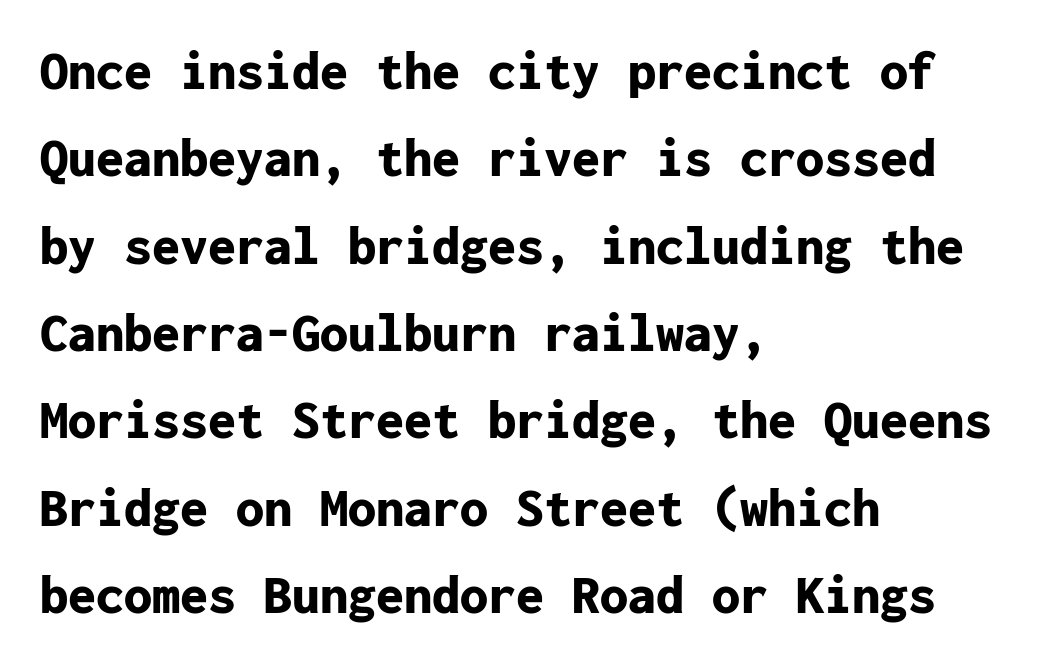
{"serif": "no", "italic": "no", "bold": "yes", "weight": "bold", "width": "normal", "stroke_contrast": "low", "x_height": "medium", "monospaced": "yes", "underline": "no", "align": "left", "line_spacing": "normal", "line_spacing_ratio": 1.56, "letter_spacing": "normal", "letter_spacing_em": 0.0, "glyph_px": 56}
